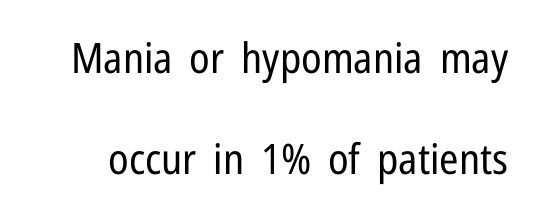
{"serif": "no", "italic": "no", "bold": "no", "weight": "regular", "width": "condensed", "stroke_contrast": "low", "x_height": "medium", "monospaced": "no", "underline": "no", "line_spacing": "loose", "line_spacing_ratio": 2.4, "letter_spacing": "normal", "letter_spacing_em": 0.0, "glyph_px": 42}
